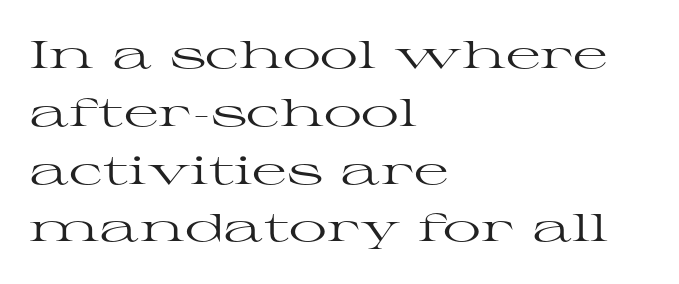
{"serif": "yes", "italic": "no", "bold": "no", "weight": "regular", "width": "wide", "stroke_contrast": "high", "x_height": "medium", "monospaced": "no", "underline": "no", "align": "left", "line_spacing": "normal", "line_spacing_ratio": 1.52, "letter_spacing": "normal", "letter_spacing_em": 0.0, "glyph_px": 38}
